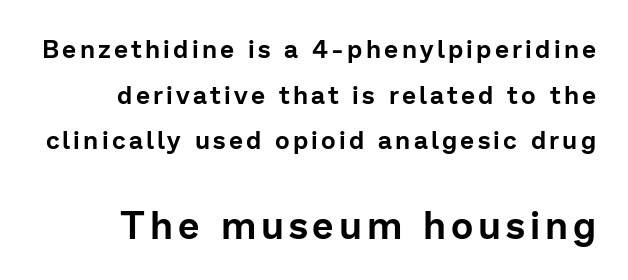
No feet cap the strokes, marking this as sans-serif type. Notice how the stems are strictly vertical — no italics here. Each letter keeps its own natural width here, so spacing adapts to shape. The typesetter chose a ragged-left arrangement here. Bare-footed words on every line. The following chunk of copy outweighs the initial chunk in type size.
